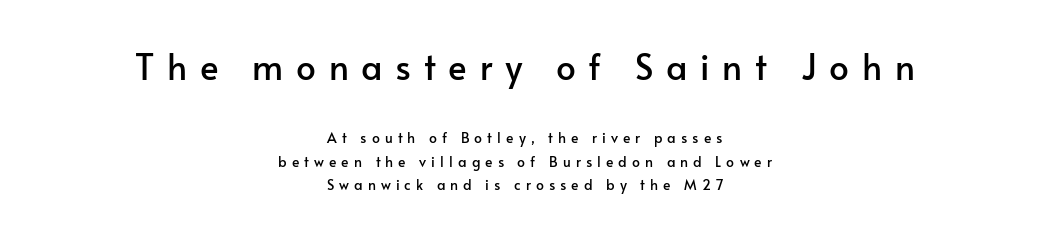
The space between consecutive lines is moderate. Note the varied advance widths — an 'i' is clearly narrower than an 'm'. Loose tracking; the words dissolve into strings of separated letters. Which margin do the lines hug? Neither — every line sits in the middle. The designer gave the opening block more size than the closing block. The rendering shows plain stroke endings on the letterforms — a sans-serif design.
